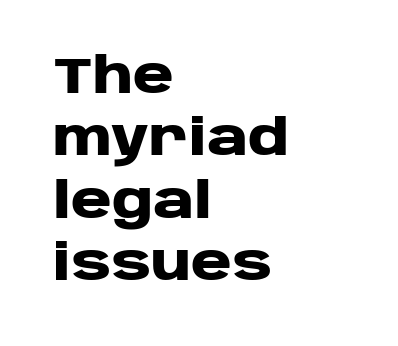
{"serif": "no", "italic": "no", "bold": "yes", "weight": "heavy", "width": "wide", "stroke_contrast": "low", "x_height": "large", "monospaced": "no", "underline": "no", "align": "left", "line_spacing": "normal", "line_spacing_ratio": 1.25, "letter_spacing": "normal", "letter_spacing_em": 0.0, "glyph_px": 50}
